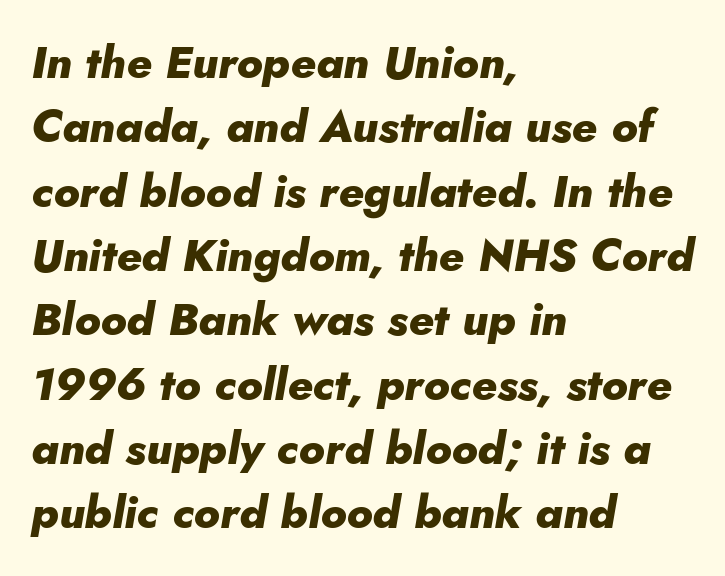
Weight: bold. Looks like regular typesetting: each glyph gets only the width it needs. The specimen reads as italic at a glance. Whoever set this chose a conventional vertical rhythm.
